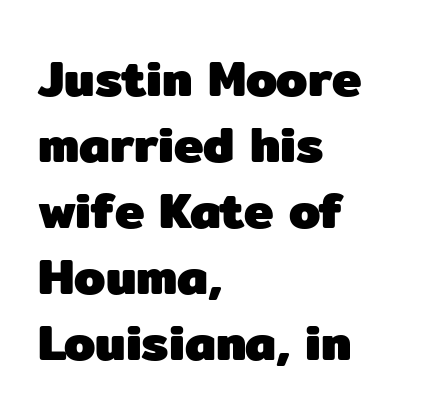
The image shows 50 px heavy sans-serif type, upright; set left-aligned, normal line spacing (1.32x), normal letter spacing, not underlined; low stroke contrast and a medium x-height.
